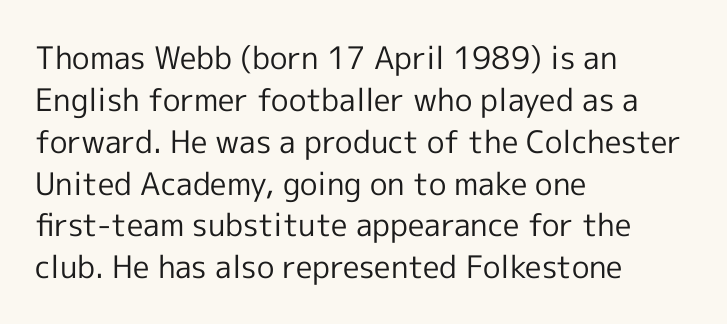
The image shows 31 px regular-weight sans-serif type, upright; set left-aligned, normal line spacing (1.35x), normal letter spacing, not underlined; a medium x-height.
